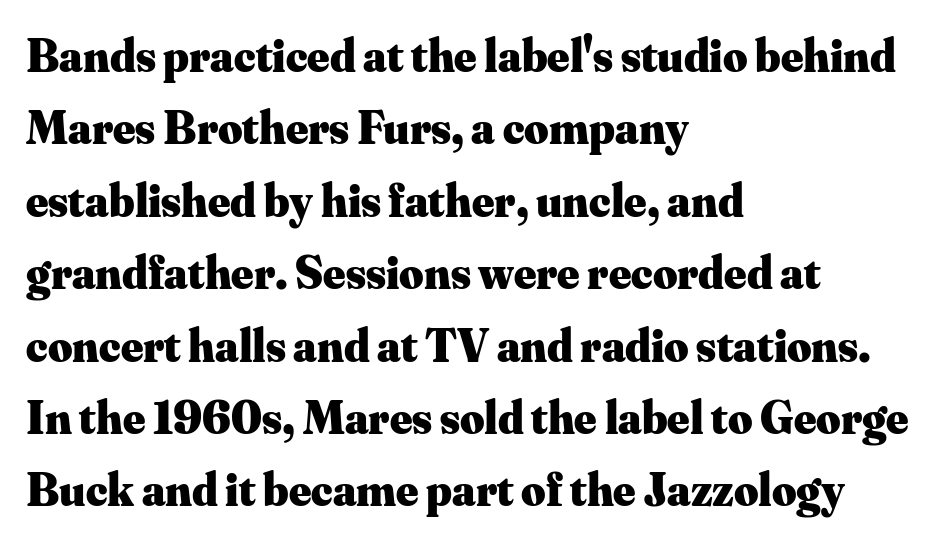
{"serif": "yes", "italic": "no", "bold": "yes", "weight": "heavy", "width": "normal", "stroke_contrast": "medium", "x_height": "small", "monospaced": "no", "underline": "no", "align": "left", "line_spacing": "normal", "line_spacing_ratio": 1.54, "letter_spacing": "normal", "letter_spacing_em": 0.0, "glyph_px": 47}
